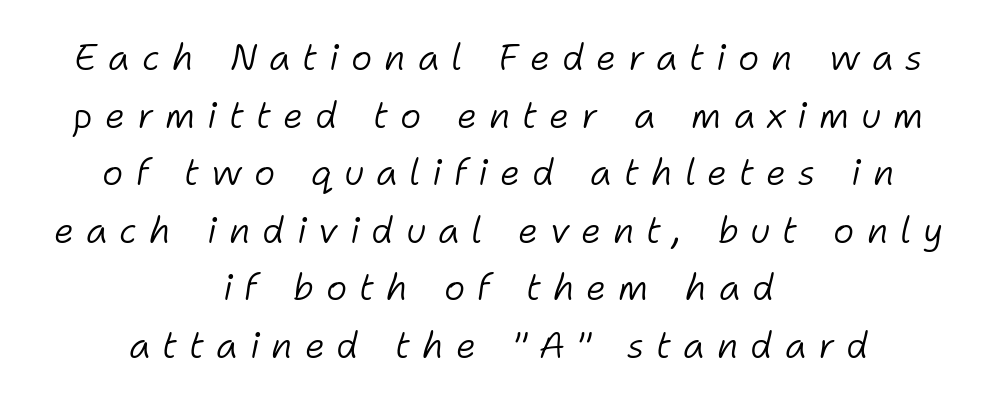
{"italic": "yes", "lean": "right", "slant_degrees": 11, "bold": "no", "weight": "light", "width": "normal", "stroke_contrast": "low", "x_height": "medium", "monospaced": "no", "underline": "no", "align": "center", "line_spacing": "normal", "line_spacing_ratio": 1.6, "letter_spacing": "wide", "letter_spacing_em": 0.33, "glyph_px": 36}
